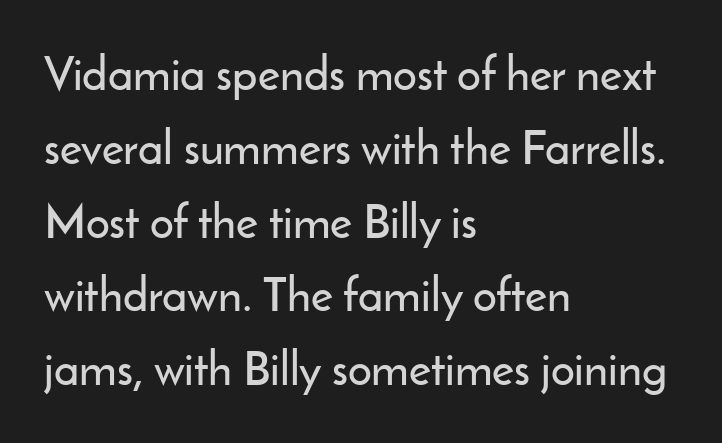
Q: Is the text italic (slanted)? A: No, it is upright.
Q: Is the typeface a serif or a sans-serif typeface? A: Sans-serif.
Q: Is the text underlined? A: No.
Q: How is the paragraph aligned? A: Left-aligned.
Q: Is the spacing between letters normal or unusually wide? A: Normal.
Q: Is the spacing between lines tight, normal or loose? A: Normal.
Q: Width (condensed, normal, or wide)? A: Normal.
Q: Stroke contrast? A: Low.
Q: x-height? A: Small.
Q: Monospaced? A: No.
